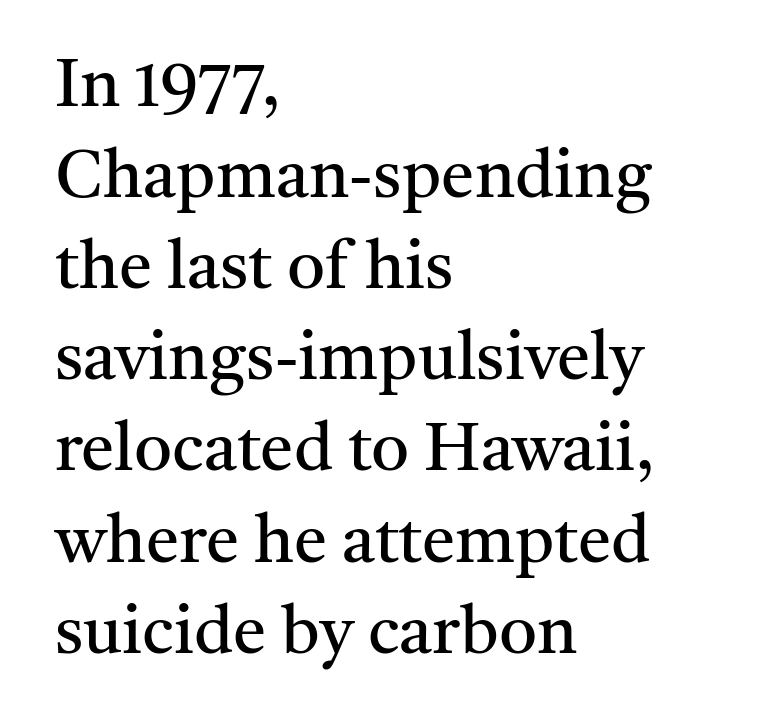
Q: Is the text bold? A: No.
Q: Is the text italic (slanted)? A: No, it is upright.
Q: Is the typeface a serif or a sans-serif typeface? A: Serif.
Q: Is the text underlined? A: No.
Q: How is the paragraph aligned? A: Left-aligned.
Q: Is the spacing between letters normal or unusually wide? A: Normal.
Q: Is the spacing between lines tight, normal or loose? A: Normal.
Q: Width (condensed, normal, or wide)? A: Normal.
Q: Stroke contrast? A: Medium.
Q: x-height? A: Medium.
Q: Monospaced? A: No.
